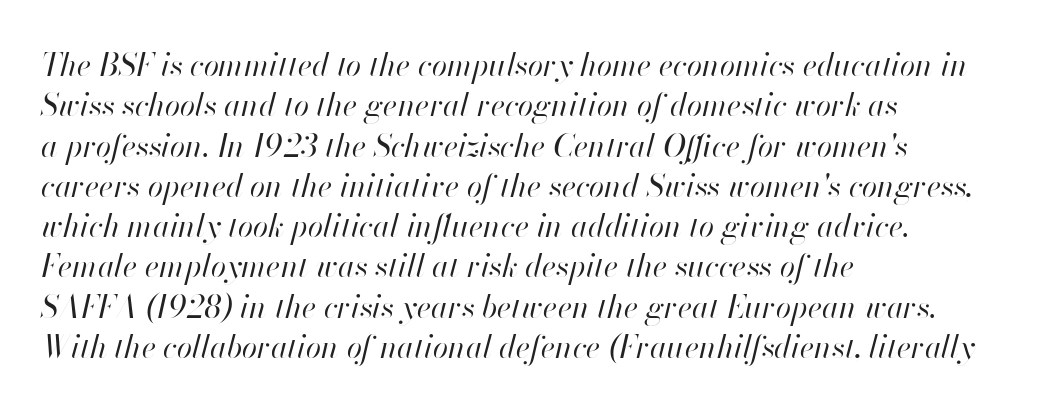
The image shows 31 px regular-weight type, italic (leaning right); set left-aligned, normal line spacing (1.3x), normal letter spacing, not underlined; high stroke contrast and a small x-height.
